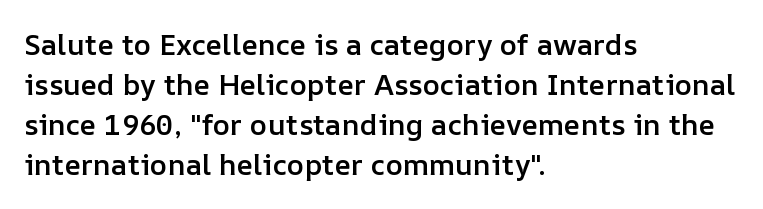
Character widths vary here, with narrow letters taking less room than wide ones. The lettering stays uniformly vertical, giving the passage a roman look. Normally led — the rows are evenly, conventionally spaced. This is the in-between weight designers call semibold or demi.
